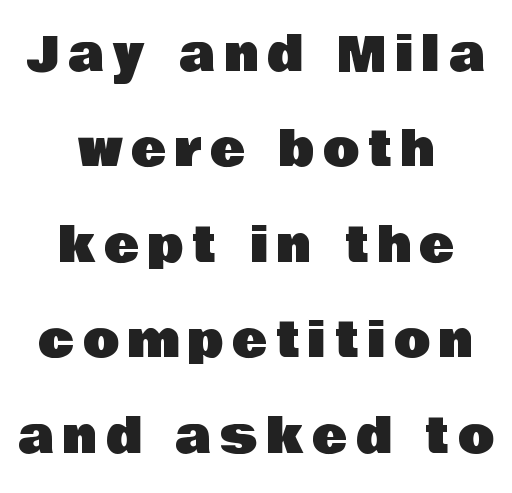
The image shows 47 px sans-serif type, upright; set centered, loose line spacing (2.03x), not underlined; low stroke contrast and a large x-height.
